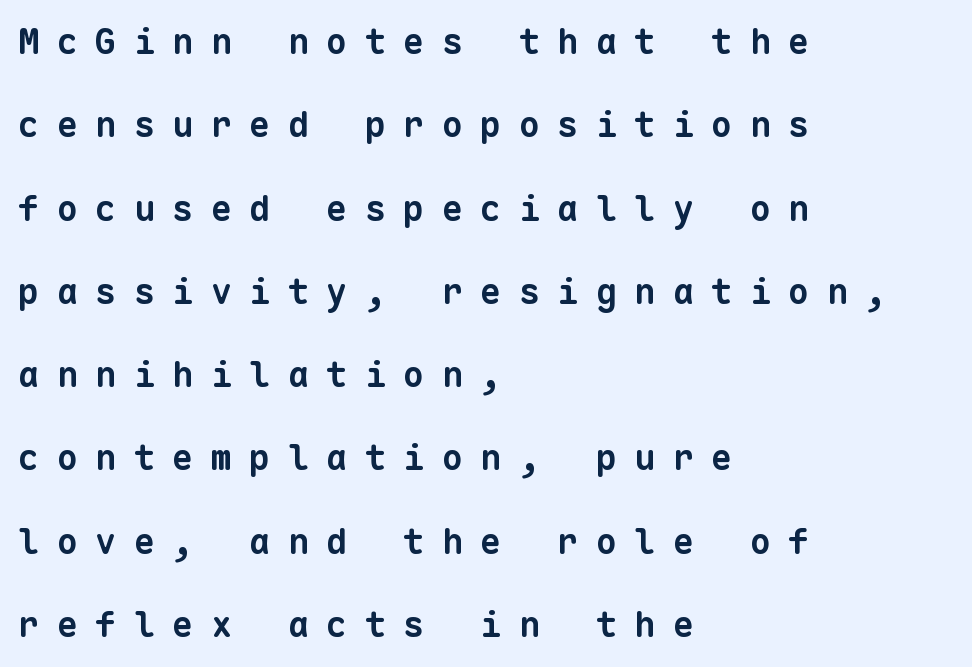
The type is letterspaced generously, with wide tracking. Nothing sits at the stroke ends, so this counts as sans-serif. The rendering uses a large line-height, opening up the rows. Each letter, wide or thin by design, is forced into the same width here. Notice how the passage keeps a crisp vertical edge on the left only. Letters rest on an invisible, unmarked baseline.
